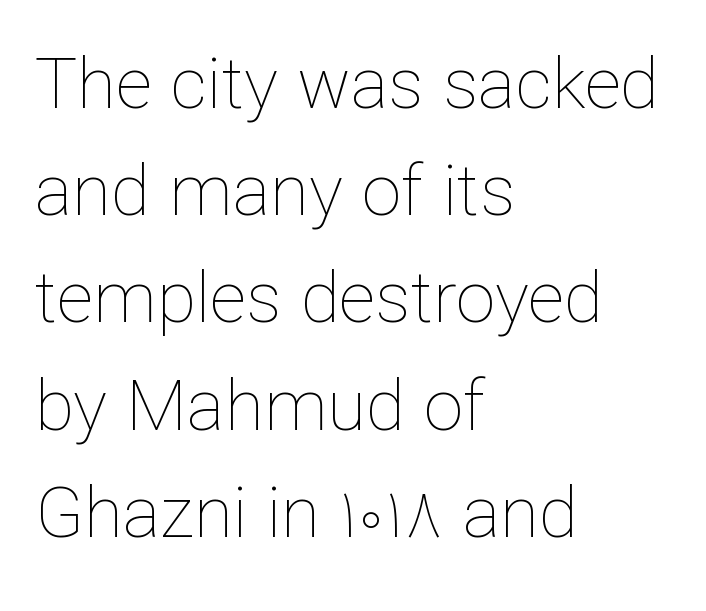
The image shows 71 px thin type, upright; set left-aligned, normal line spacing (1.51x), normal letter spacing, not underlined; low stroke contrast and a medium x-height.
